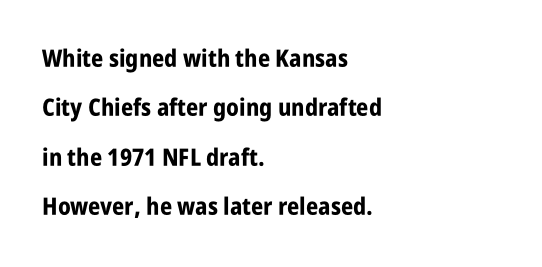
The specimen reads as upright at a glance. Leading: increased. These words are printed bold, with thick strokes throughout. Type without underlining. Short note: letters normally spaced.
